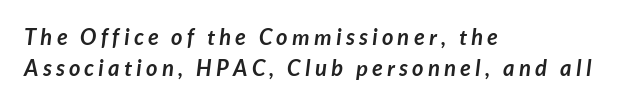
The image shows 22 px bold type; set left-aligned, normal line spacing (1.4x), unusually wide letter spacing (+0.2 em), not underlined.
